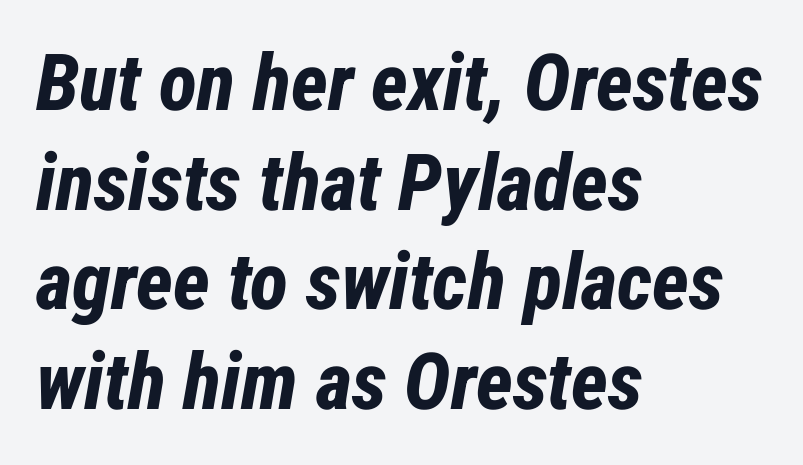
Q: Is the text bold? A: Yes.
Q: Is the text italic (slanted)? A: Yes, it leans right by about 12 degrees.
Q: Is the text underlined? A: No.
Q: How is the paragraph aligned? A: Left-aligned.
Q: Is the spacing between letters normal or unusually wide? A: Normal.
Q: Is the spacing between lines tight, normal or loose? A: Normal.
Q: Width (condensed, normal, or wide)? A: Condensed.
Q: Stroke contrast? A: Low.
Q: x-height? A: Medium.
Q: Monospaced? A: No.
